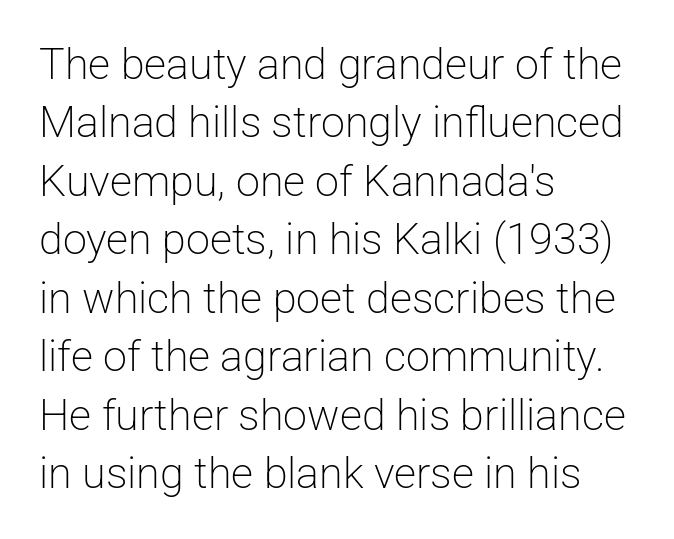
The image shows 43 px light sans-serif type, upright; set left-aligned, normal line spacing (1.36x), normal letter spacing, not underlined; low stroke contrast and a medium x-height.
